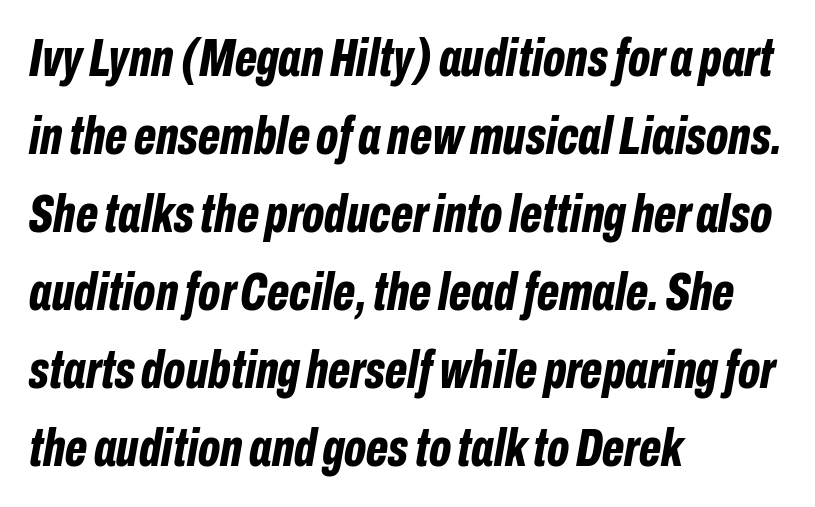
The image shows 53 px bold, condensed type, italic (leaning right); set left-aligned, normal line spacing (1.47x), normal letter spacing, not underlined; low stroke contrast and a medium x-height.
